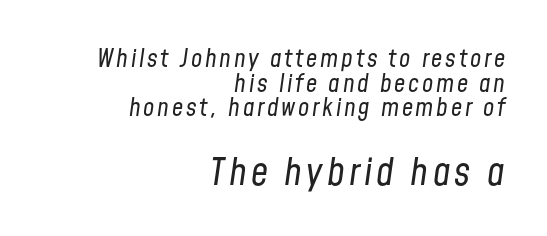
Q: Is the text bold? A: No.
Q: Is the text italic (slanted)? A: Yes, it leans right by about 8 degrees.
Q: Is the text underlined? A: No.
Q: How is the paragraph aligned? A: Right-aligned.
Q: Is the spacing between lines tight, normal or loose? A: Tight.
Q: Which block of text is set in a larger size, the first (top) or the second (bottom)? A: The second (bottom) one.
Q: Width (condensed, normal, or wide)? A: Condensed.
Q: Stroke contrast? A: Low.
Q: x-height? A: Medium.
Q: Monospaced? A: No.
